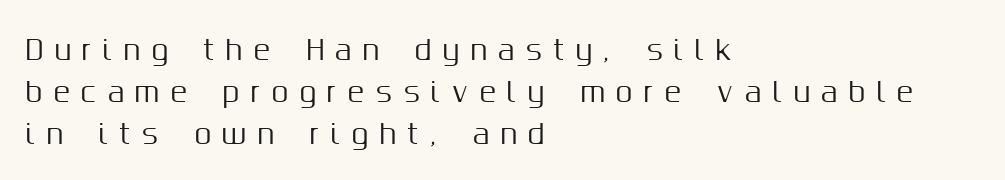
Compared with a centered layout, this one pins lines to the left instead. Tracking here is generous; glyphs stand well apart from one another. Every stem runs plumb, perpendicular to the baseline. The block of text has a typical density, with ordinary space between rows.
